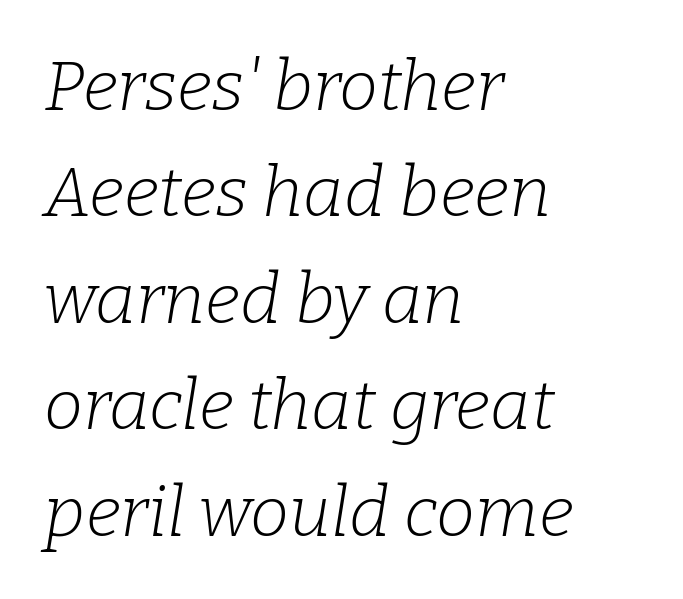
Q: Is the text bold? A: No.
Q: Is the text italic (slanted)? A: Yes, it leans right by about 9 degrees.
Q: Is the typeface a serif or a sans-serif typeface? A: Serif.
Q: Is the text underlined? A: No.
Q: How is the paragraph aligned? A: Left-aligned.
Q: Is the spacing between letters normal or unusually wide? A: Normal.
Q: Is the spacing between lines tight, normal or loose? A: Normal.
Q: Width (condensed, normal, or wide)? A: Normal.
Q: Stroke contrast? A: Low.
Q: x-height? A: Medium.
Q: Monospaced? A: No.
